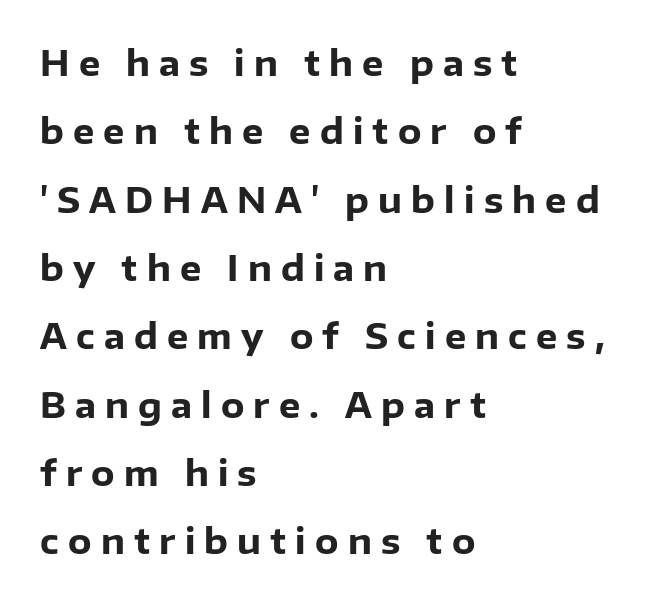
In CSS terms this would be text-align: left. Check under the words: just untouched page. You'd pick this weight for a headline — it's a proper bold. Varying glyph widths throughout — classic text-font behaviour.
